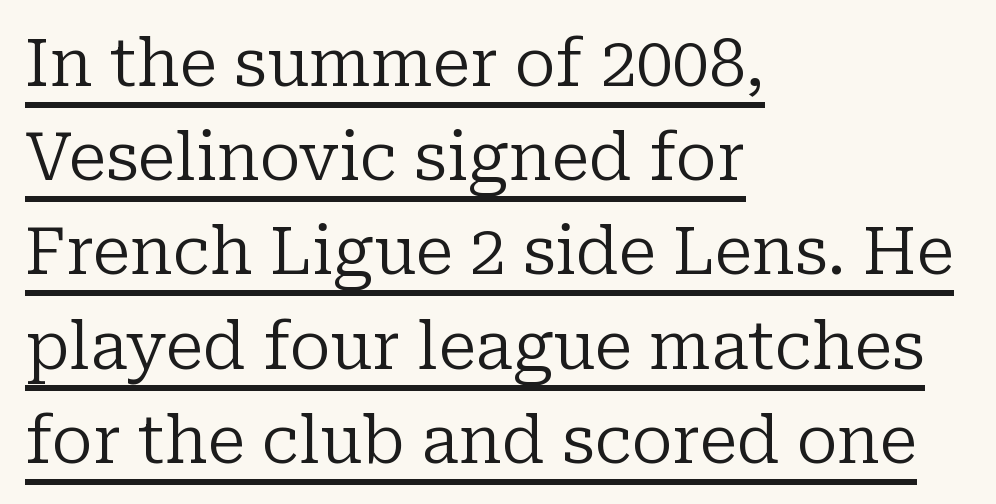
{"serif": "yes", "italic": "no", "bold": "no", "weight": "regular", "width": "normal", "stroke_contrast": "low", "x_height": "medium", "monospaced": "no", "underline": "yes", "align": "left", "line_spacing": "normal", "line_spacing_ratio": 1.45, "letter_spacing": "normal", "letter_spacing_em": 0.0, "glyph_px": 65}
